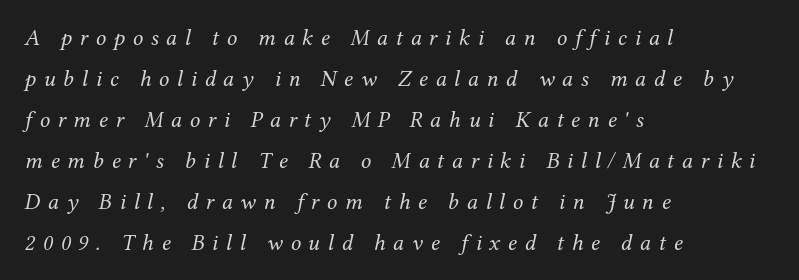
{"italic": "yes", "lean": "right", "slant_degrees": 12, "bold": "no", "underline": "no", "align": "left", "line_spacing_ratio": 1.78, "letter_spacing": "wide", "letter_spacing_em": 0.33, "glyph_px": 23}
